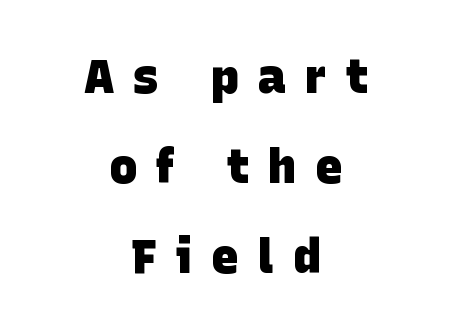
The image shows 47 px heavy sans-serif type; set centered, loose line spacing (1.91x), unusually wide letter spacing (+0.4 em), not underlined; low stroke contrast and a large x-height.
